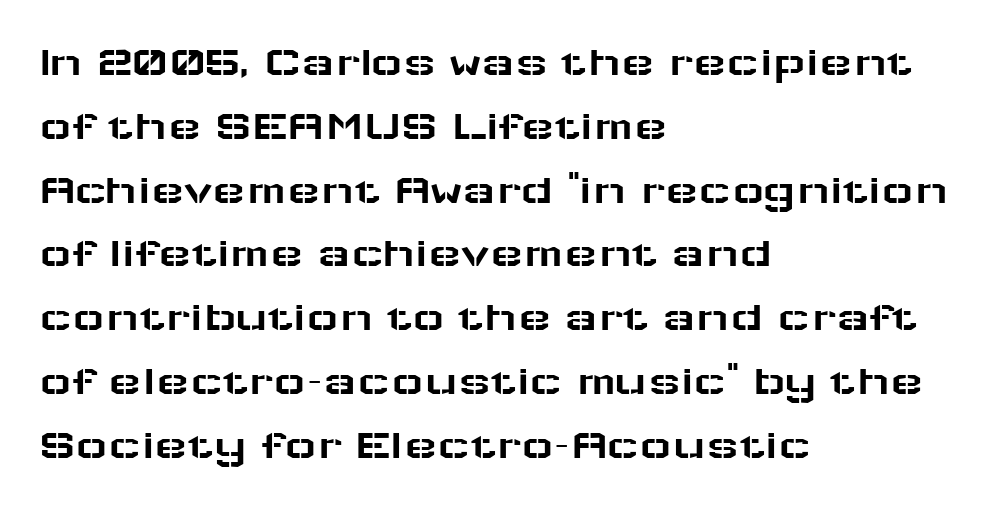
Nobody drew a line under any word here. The block of text has a typical density, with ordinary space between rows. These lines stack with their left ends in a neat column. Observe the absence of serifs on each vertical stroke in this sample.
